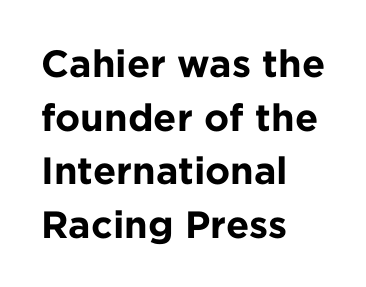
Short and long lines alike share a common starting point at left. Observe the absence of serifs on each vertical stroke in this sample. A typesetter would mark this as roman, not italic. The rendering uses a moderate line-height, typical for paragraphs. Proportional: the letters do not fall into vertical columns.
